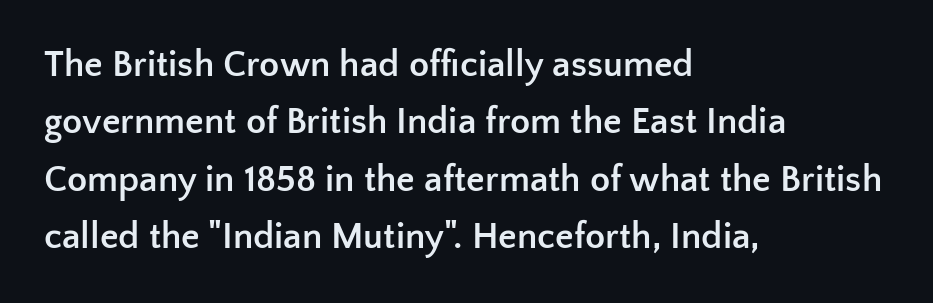
Q: Is the text bold? A: Yes.
Q: Is the text italic (slanted)? A: No, it is upright.
Q: Is the typeface a serif or a sans-serif typeface? A: Sans-serif.
Q: Is the text underlined? A: No.
Q: How is the paragraph aligned? A: Left-aligned.
Q: Is the spacing between letters normal or unusually wide? A: Normal.
Q: Is the spacing between lines tight, normal or loose? A: Normal.
Q: Width (condensed, normal, or wide)? A: Normal.
Q: Stroke contrast? A: Low.
Q: x-height? A: Medium.
Q: Monospaced? A: No.
